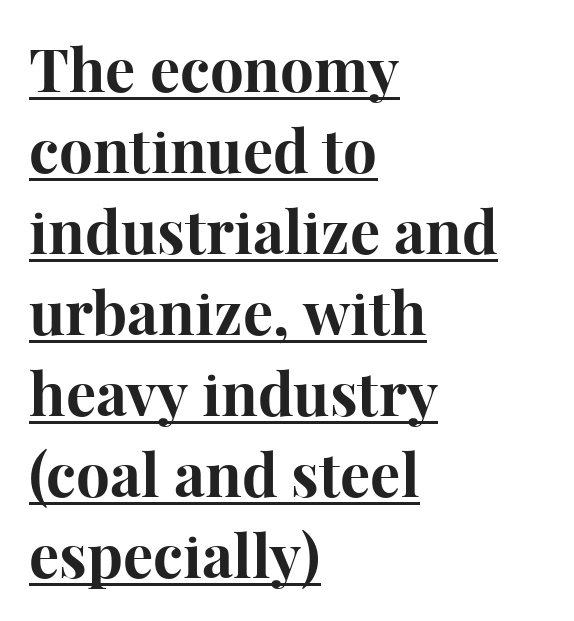
The image shows 60 px bold serif type, upright; set left-aligned, normal line spacing (1.35x), normal letter spacing, underlined; high stroke contrast and a medium x-height.
